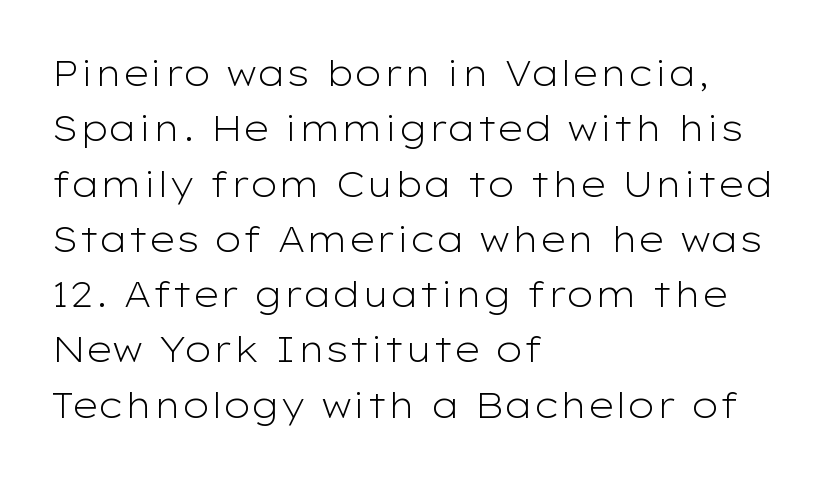
The image shows 35 px light, wide sans-serif type, upright; set left-aligned, normal line spacing (1.58x), normal letter spacing, not underlined; low stroke contrast and a medium x-height.
